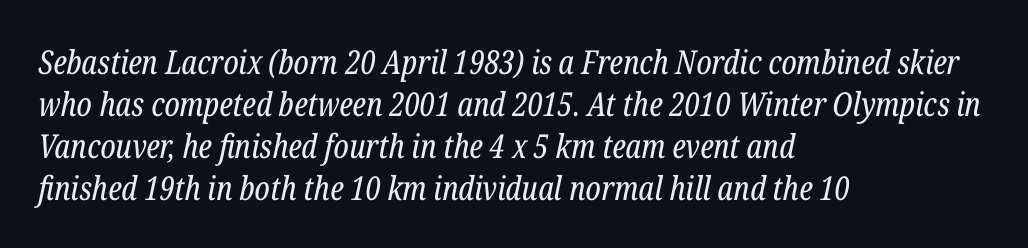
The image shows 33 px regular-weight, condensed serif type, italic (leaning right); set left-aligned, normal line spacing (1.27x), normal letter spacing, not underlined; low stroke contrast and a medium x-height.
